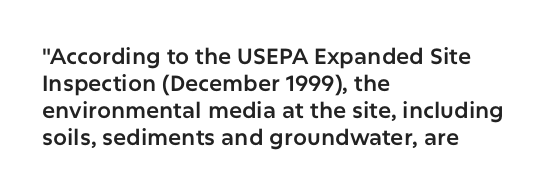
The horizontal fit of the characters is conventional and even. The typesetter chose a ragged-right arrangement here. Upright lettering throughout. The specimen omits any rule beneath the text block's lines.
